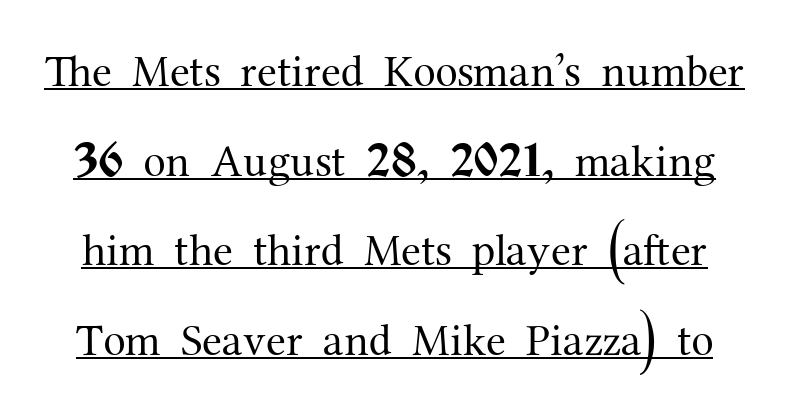
{"serif": "yes", "italic": "no", "bold": "no", "weight": "regular", "width": "normal", "stroke_contrast": "medium", "x_height": "medium", "monospaced": "no", "underline": "yes", "line_spacing": "loose", "line_spacing_ratio": 1.99, "letter_spacing": "normal", "letter_spacing_em": 0.0, "glyph_px": 45}
